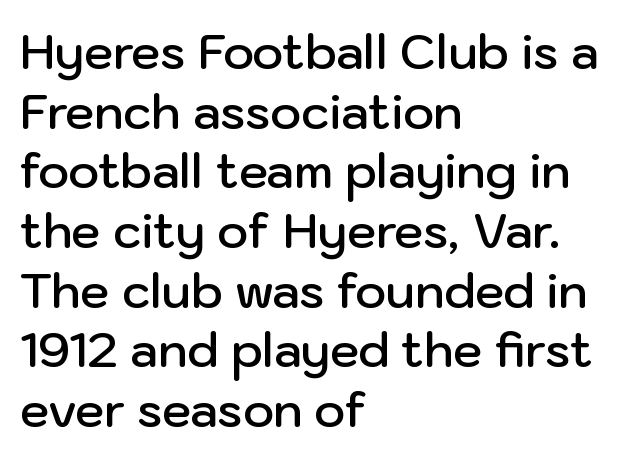
The image shows 47 px semibold sans-serif type, upright; set left-aligned, normal line spacing (1.27x), normal letter spacing, not underlined; low stroke contrast and a medium x-height.
